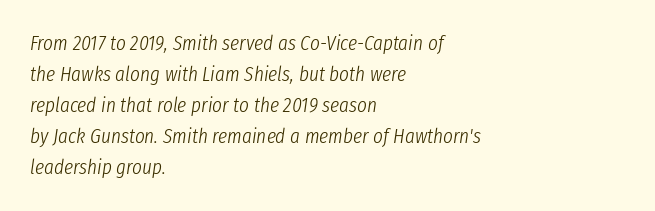
{"italic": "yes", "lean": "right", "slant_degrees": 8, "bold": "no", "underline": "no", "align": "left", "line_spacing": "normal", "line_spacing_ratio": 1.48, "letter_spacing": "normal", "letter_spacing_em": 0.0, "glyph_px": 21}
